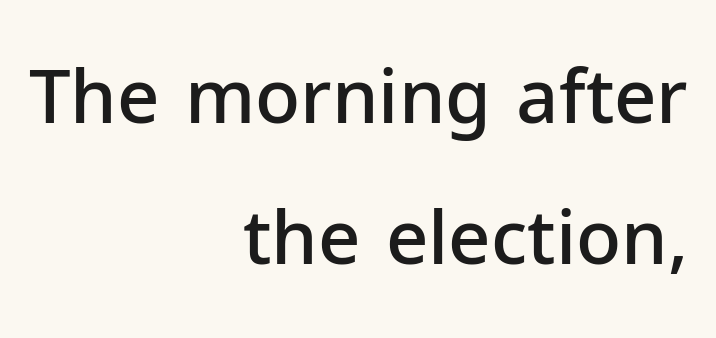
Proportional: the letters do not fall into vertical columns. If you measured baseline to baseline, you'd find a long distance. Letters rest on an invisible, unmarked baseline. Typographically, this falls in the sans-serif category. The typesetting leans somewhat heavy: a semibold. Designer's note — italics off, roman on.
